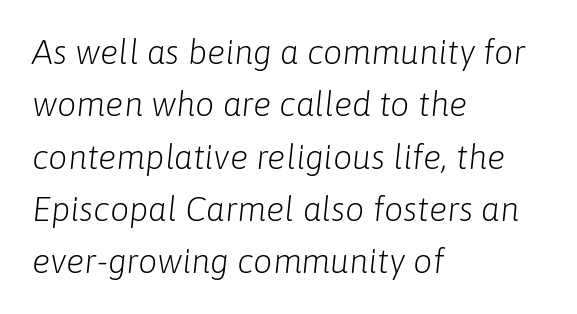
{"italic": "yes", "lean": "right", "slant_degrees": 6, "bold": "no", "weight": "light", "width": "normal", "stroke_contrast": "low", "x_height": "medium", "monospaced": "no", "underline": "no", "align": "left", "line_spacing": "normal", "line_spacing_ratio": 1.54, "letter_spacing": "normal", "letter_spacing_em": 0.0, "glyph_px": 34}
